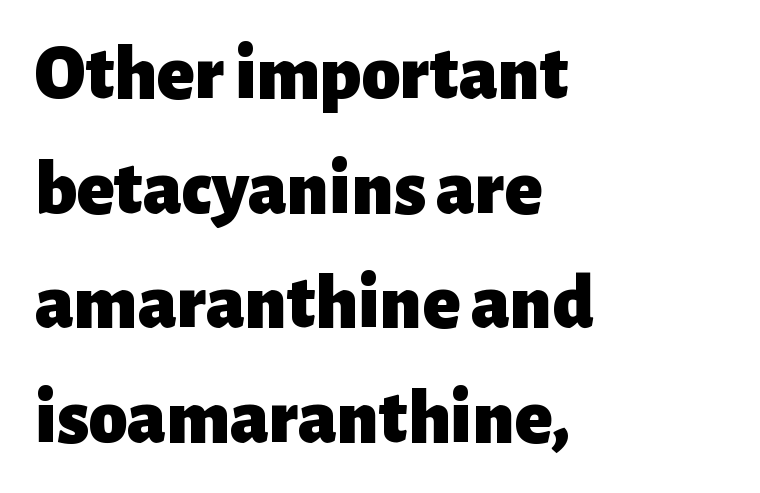
The image shows 78 px heavy sans-serif type, upright; set left-aligned, normal line spacing (1.47x), normal letter spacing, not underlined; low stroke contrast and a medium x-height.
